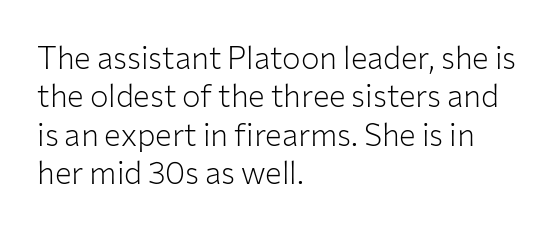
The image shows 31 px light sans-serif type, upright; set left-aligned, line spacing 1.24x, normal letter spacing, not underlined; low stroke contrast and a medium x-height.
